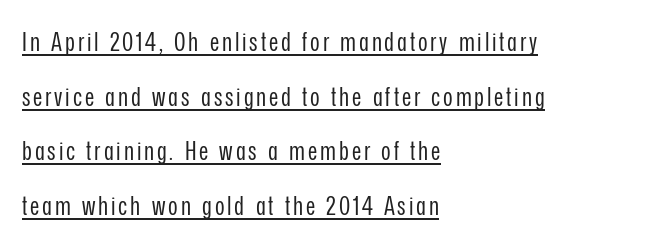
The image shows 26 px text type, upright; set left-aligned, loose line spacing (2.1x), underlined.
